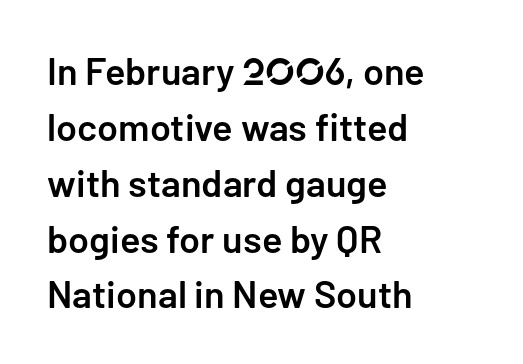
Q: Is the text bold? A: Semi-bold.
Q: Is the text italic (slanted)? A: No, it is upright.
Q: Is the typeface a serif or a sans-serif typeface? A: Sans-serif.
Q: Is the text underlined? A: No.
Q: How is the paragraph aligned? A: Left-aligned.
Q: Is the spacing between letters normal or unusually wide? A: Normal.
Q: Is the spacing between lines tight, normal or loose? A: Normal.
Q: Width (condensed, normal, or wide)? A: Normal.
Q: Stroke contrast? A: Low.
Q: x-height? A: Medium.
Q: Monospaced? A: No.
